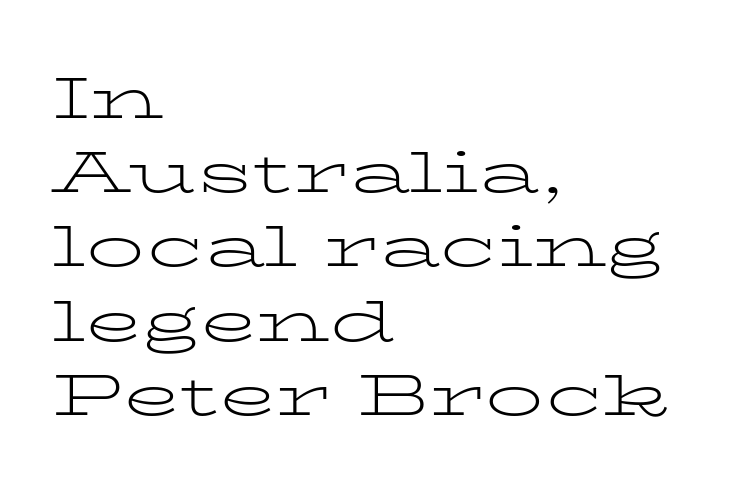
The image shows 58 px light, wide serif type, upright; set left-aligned, normal line spacing (1.28x), normal letter spacing, not underlined; low stroke contrast and a medium x-height.
